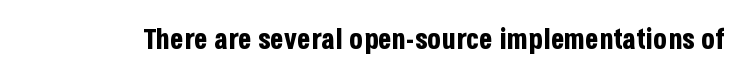
The rendering uses natural spacing where letterforms have individual widths. Note: no serifs on the glyphs. Caption: bold face, heavy strokes. The zone under the glyphs is completely vacant. This sample uses plain, unmodified letter spacing.
